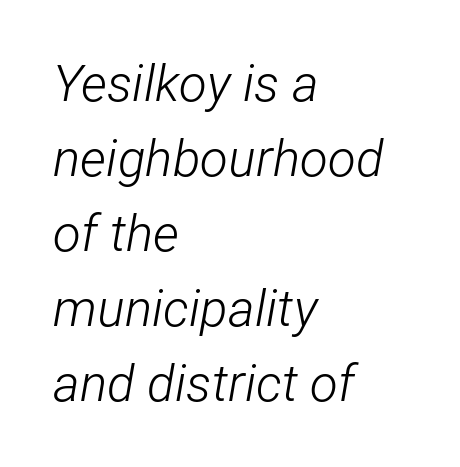
Does the lettering tilt? It does — this is italic. The baseline area is clear. Leading: standard. Character widths vary here, with narrow letters taking less room than wide ones. Compared with a centered layout, this one pins lines to the left instead.
